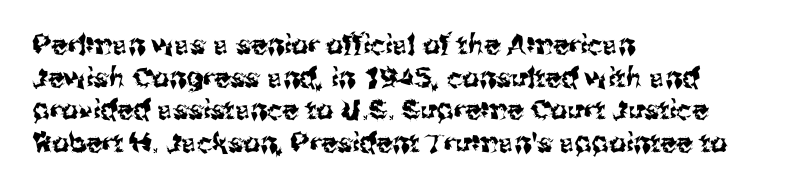
Words float on clear page, feet unadorned. Words appear dense and cohesive because spacing is normal. The lettering holds an erect, upright posture throughout. If you drew a ruler down the left edge, every line would touch it.
